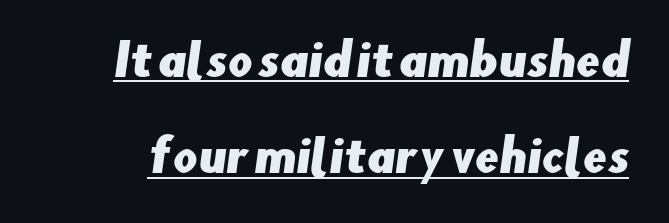
Q: Is the typeface a serif or a sans-serif typeface? A: Sans-serif.
Q: Is the text underlined? A: Yes.
Q: Is the spacing between letters normal or unusually wide? A: Normal.
Q: Is the spacing between lines tight, normal or loose? A: Loose.
Q: Width (condensed, normal, or wide)? A: Normal.
Q: Stroke contrast? A: Low.
Q: x-height? A: Small.
Q: Monospaced? A: No.
